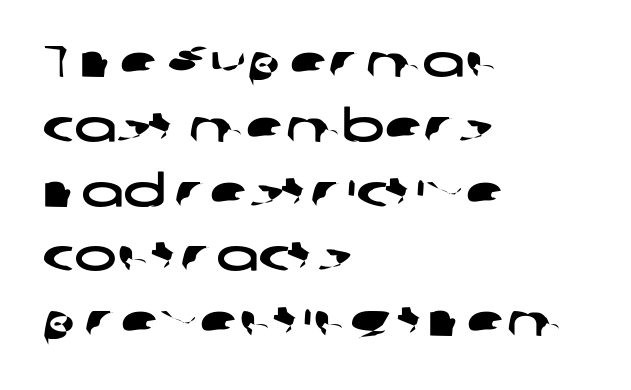
Nothing unusual about the tracking: characters are spaced as the font intends. Character widths vary here, with narrow letters taking less room than wide ones. Each letter's strokes conclude bluntly, with no projecting serifs. A normal amount of white space separates one row of letters from the next.
